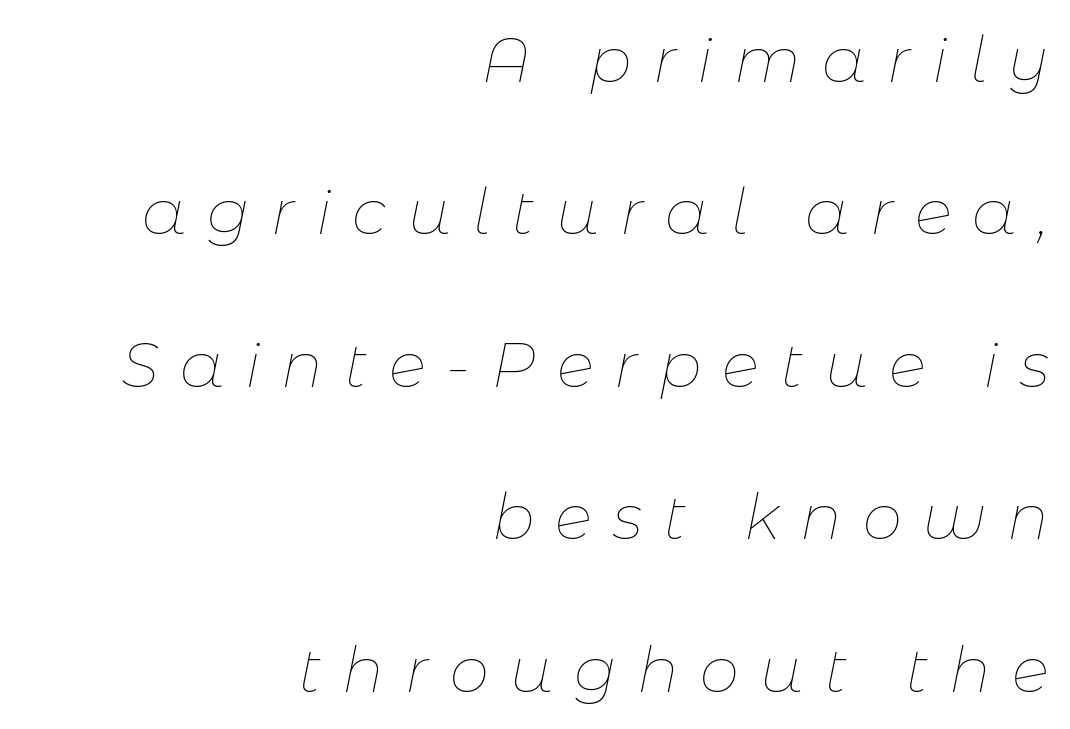
Q: Is the text bold? A: No.
Q: Is the text italic (slanted)? A: Yes, it leans right by about 11 degrees.
Q: Is the text underlined? A: No.
Q: How is the paragraph aligned? A: Right-aligned.
Q: Is the spacing between letters normal or unusually wide? A: Unusually wide.
Q: Is the spacing between lines tight, normal or loose? A: Loose.
Q: Width (condensed, normal, or wide)? A: Normal.
Q: Stroke contrast? A: Low.
Q: x-height? A: Medium.
Q: Monospaced? A: No.
